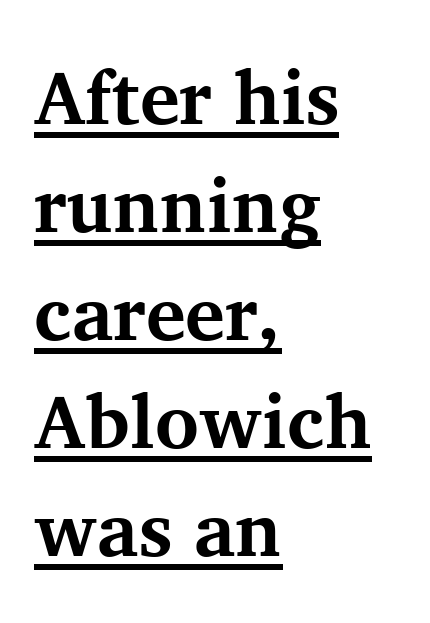
The image shows 75 px bold serif type, upright; set left-aligned, normal line spacing (1.44x), normal letter spacing, underlined; medium stroke contrast and a medium x-height.
